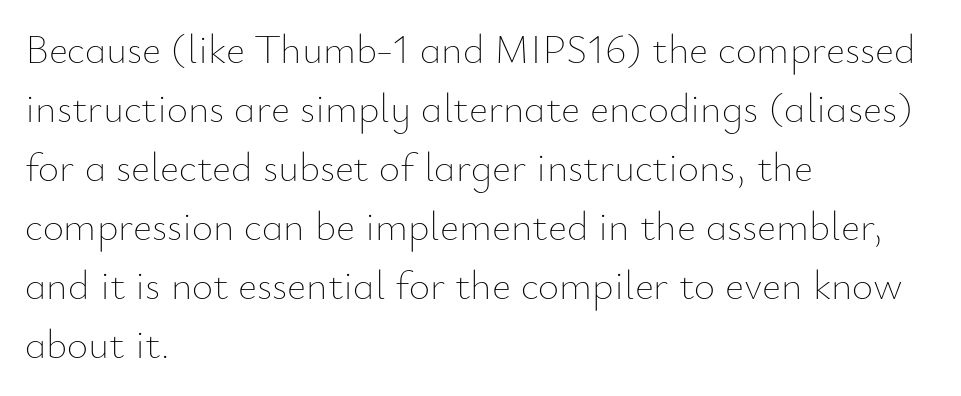
Default kerning and tracking; the words read as compact shapes. Letters have the restrained weight of plain body copy at most. Type without underlining. Honestly, the row spacing looks completely unremarkable.
